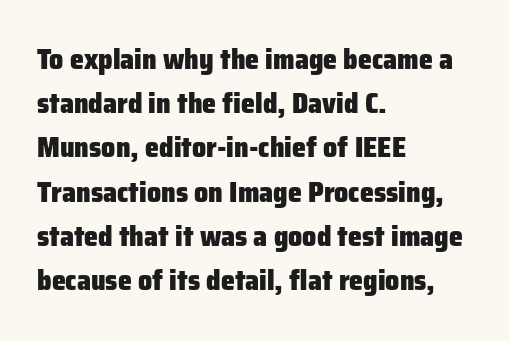
{"serif": "no", "italic": "no", "bold": "yes", "weight": "heavy", "width": "normal", "stroke_contrast": "low", "x_height": "medium", "monospaced": "no", "underline": "no", "align": "left", "line_spacing": "normal", "line_spacing_ratio": 1.58, "letter_spacing": "normal", "letter_spacing_em": 0.0, "glyph_px": 28}
